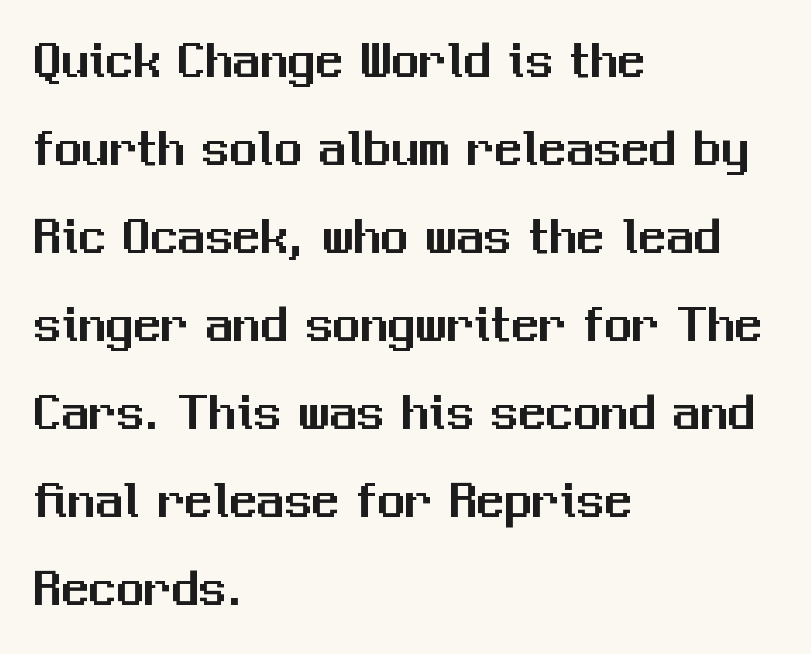
The image shows 55 px sans-serif type, upright; set left-aligned, normal line spacing (1.6x), normal letter spacing, not underlined; medium stroke contrast and a medium x-height.
